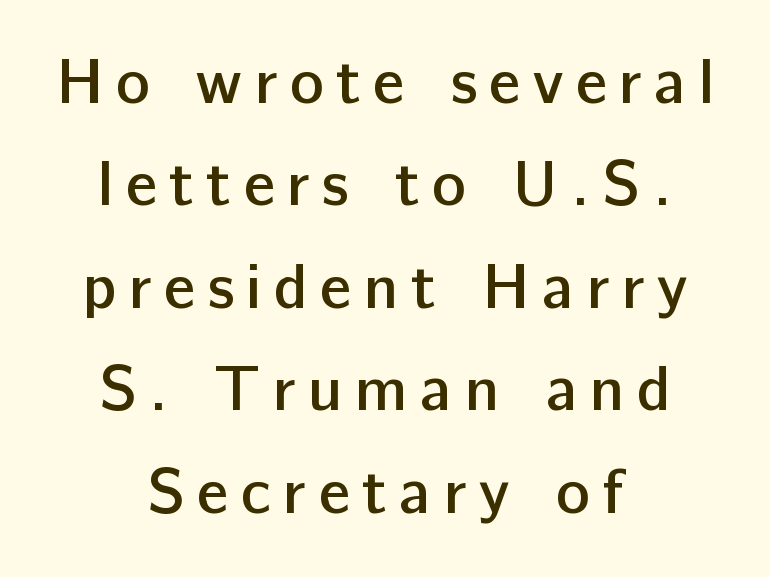
Q: Is the text bold? A: Semi-bold.
Q: Is the text italic (slanted)? A: No, it is upright.
Q: Is the typeface a serif or a sans-serif typeface? A: Sans-serif.
Q: Is the text underlined? A: No.
Q: How is the paragraph aligned? A: Centered.
Q: Is the spacing between lines tight, normal or loose? A: Normal.
Q: Width (condensed, normal, or wide)? A: Normal.
Q: Stroke contrast? A: Low.
Q: x-height? A: Medium.
Q: Monospaced? A: No.
